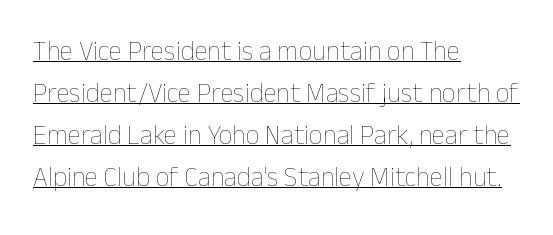
The image shows 27 px text type, upright; set left-aligned, normal line spacing (1.56x), normal letter spacing, underlined.
